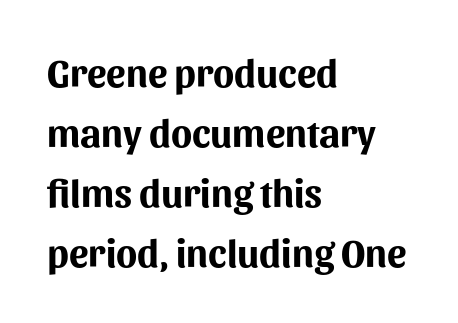
{"serif": "no", "italic": "no", "bold": "yes", "weight": "bold", "width": "normal", "stroke_contrast": "medium", "x_height": "medium", "monospaced": "no", "underline": "no", "align": "left", "line_spacing": "normal", "line_spacing_ratio": 1.54, "letter_spacing": "normal", "letter_spacing_em": 0.0, "glyph_px": 39}
